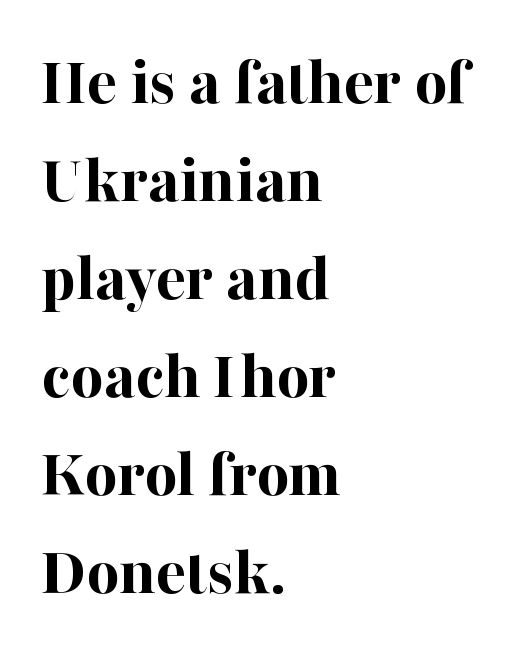
The image shows 70 px bold serif type, upright; set left-aligned, normal line spacing (1.4x), normal letter spacing, not underlined; high stroke contrast and a medium x-height.
